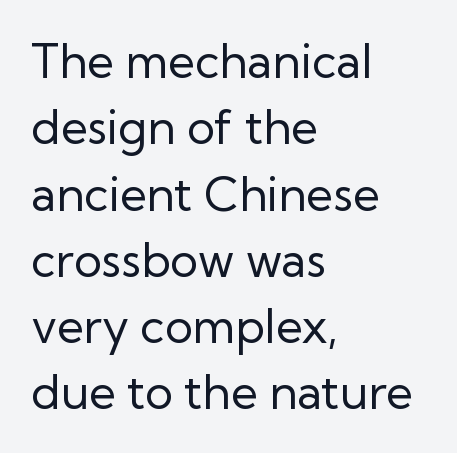
Q: Is the text bold? A: No.
Q: Is the text italic (slanted)? A: No, it is upright.
Q: Is the typeface a serif or a sans-serif typeface? A: Sans-serif.
Q: Is the text underlined? A: No.
Q: How is the paragraph aligned? A: Left-aligned.
Q: Is the spacing between letters normal or unusually wide? A: Normal.
Q: Is the spacing between lines tight, normal or loose? A: Normal.
Q: Width (condensed, normal, or wide)? A: Normal.
Q: Stroke contrast? A: Low.
Q: x-height? A: Medium.
Q: Monospaced? A: No.
